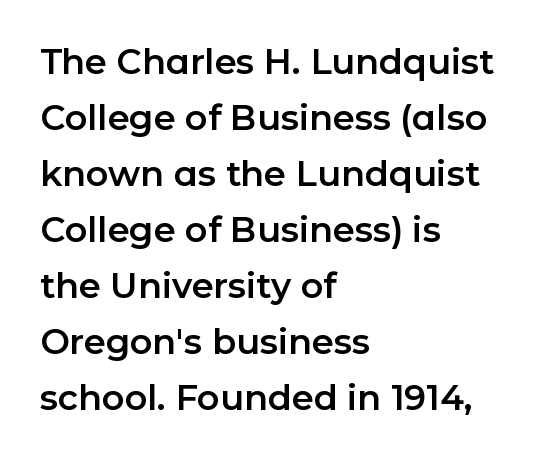
Only glyphs here, with clear space below each row. When letters stand straight like this, we call the style roman or upright. The paragraph has a hard left edge and a soft right edge. Varying glyph widths throughout — classic text-font behaviour. Quick note: interline space is typical.
